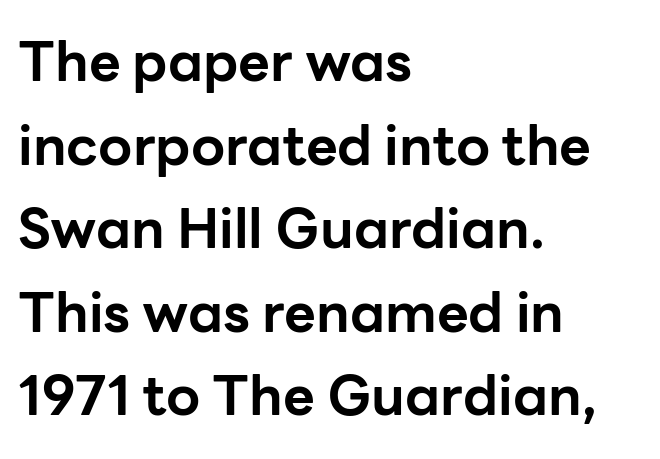
Layout note: lines flush left. Beneath every word, the page is bare. You'd pick this weight for a headline — it's a proper bold. Every stem runs plumb, perpendicular to the baseline.
